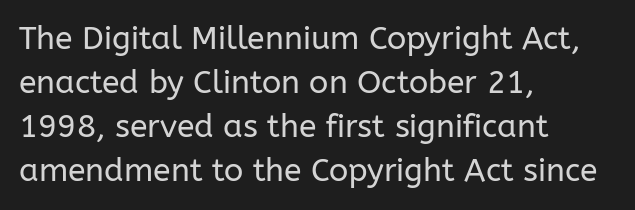
Q: Is the text bold? A: No.
Q: Is the text italic (slanted)? A: No, it is upright.
Q: Is the typeface a serif or a sans-serif typeface? A: Sans-serif.
Q: Is the text underlined? A: No.
Q: How is the paragraph aligned? A: Left-aligned.
Q: Is the spacing between letters normal or unusually wide? A: Normal.
Q: Is the spacing between lines tight, normal or loose? A: Normal.
Q: Width (condensed, normal, or wide)? A: Normal.
Q: Stroke contrast? A: Low.
Q: x-height? A: Medium.
Q: Monospaced? A: No.
